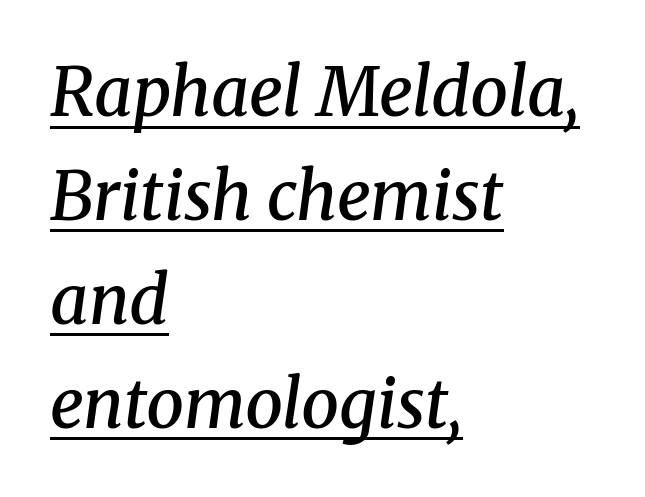
The tracking reads as untouched default to a designer's eye. The specimen reads as italic at a glance. Has an underline been added? It has. Each letter's strokes conclude with small projecting serifs. Is this a fixed-width face? No — the glyphs have proportional, varying widths. Each line starts at the same left margin while the right side varies.
